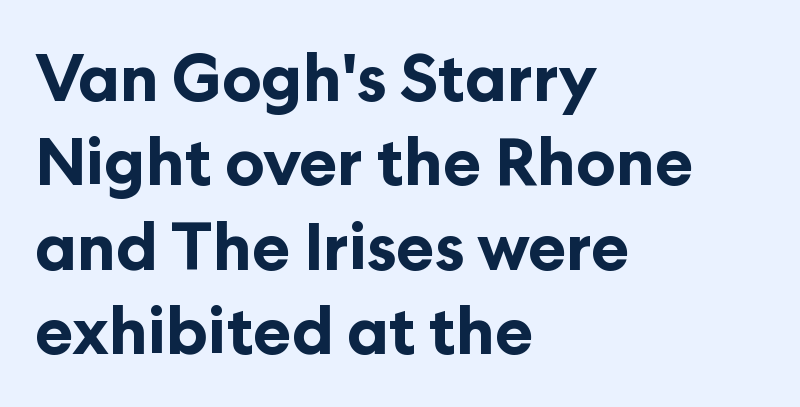
{"serif": "no", "italic": "no", "bold": "yes", "weight": "bold", "width": "normal", "stroke_contrast": "low", "x_height": "medium", "monospaced": "no", "underline": "no", "align": "left", "line_spacing": "normal", "line_spacing_ratio": 1.32, "letter_spacing": "normal", "letter_spacing_em": 0.0, "glyph_px": 64}
